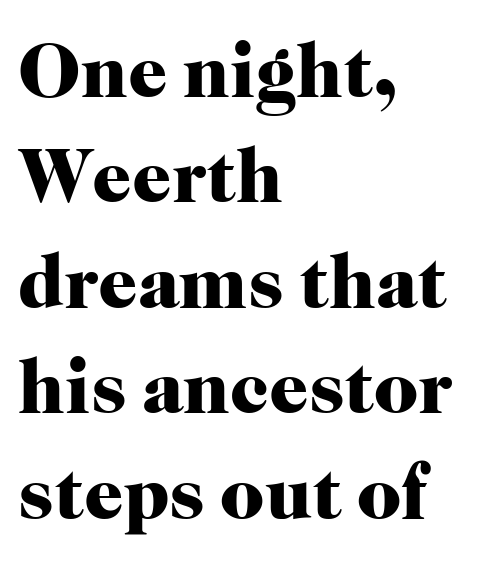
{"serif": "yes", "italic": "no", "bold": "yes", "weight": "heavy", "width": "normal", "stroke_contrast": "high", "x_height": "medium", "monospaced": "no", "underline": "no", "align": "left", "line_spacing": "normal", "line_spacing_ratio": 1.37, "letter_spacing": "normal", "letter_spacing_em": 0.0, "glyph_px": 77}
